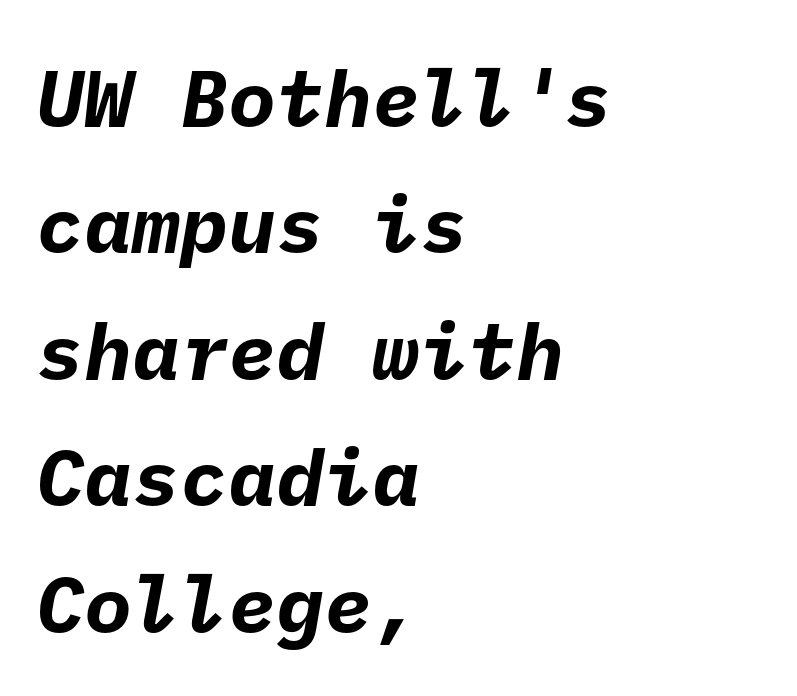
{"serif": "no", "bold": "yes", "weight": "bold", "width": "normal", "stroke_contrast": "low", "x_height": "medium", "underline": "no", "align": "left", "line_spacing": "normal", "line_spacing_ratio": 1.58, "letter_spacing": "normal", "letter_spacing_em": 0.0, "glyph_px": 80}
